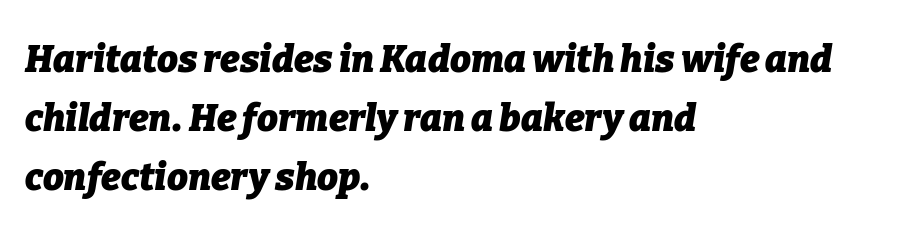
{"italic": "yes", "lean": "right", "slant_degrees": 9, "bold": "yes", "weight": "heavy", "width": "normal", "stroke_contrast": "low", "x_height": "medium", "monospaced": "no", "underline": "no", "align": "left", "line_spacing": "normal", "line_spacing_ratio": 1.59, "letter_spacing": "normal", "letter_spacing_em": 0.0, "glyph_px": 37}
